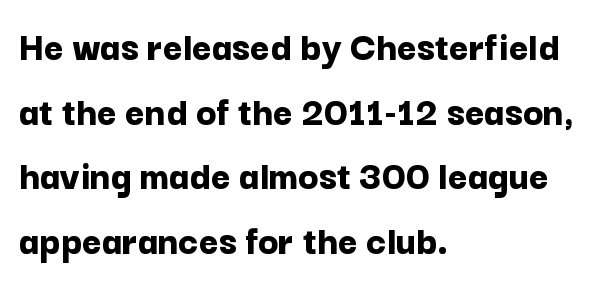
Does the lettering tilt? It doesn't — this is upright. Each new line begins a customary step beneath the previous one. Each line starts at the same left margin while the right side varies. Every letter is thick-stroked: bold, no question. Bare-footed words on every line.
